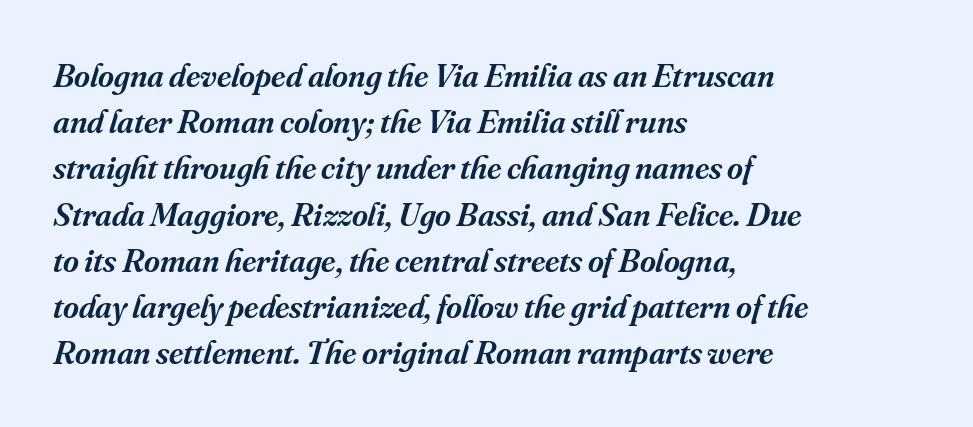
{"serif": "yes", "italic": "yes", "lean": "right", "slant_degrees": 16, "bold": "semi", "weight": "semibold", "width": "normal", "stroke_contrast": "medium", "x_height": "small", "monospaced": "no", "underline": "no", "align": "left", "line_spacing": "normal", "line_spacing_ratio": 1.36, "letter_spacing": "normal", "letter_spacing_em": 0.0, "glyph_px": 34}
